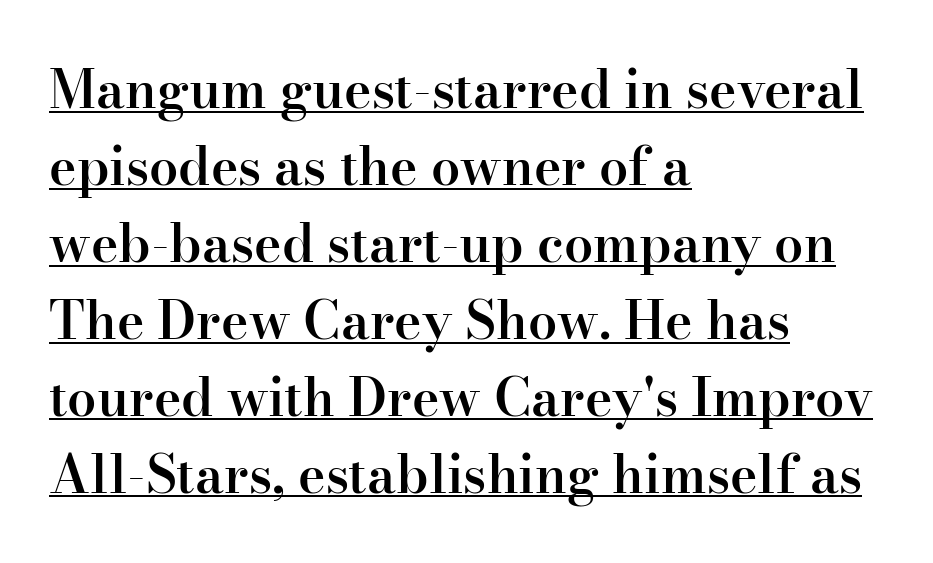
{"serif": "yes", "italic": "no", "bold": "semi", "weight": "semibold", "width": "normal", "stroke_contrast": "high", "x_height": "small", "monospaced": "no", "underline": "yes", "align": "left", "line_spacing": "normal", "line_spacing_ratio": 1.48, "letter_spacing": "normal", "letter_spacing_em": 0.0, "glyph_px": 52}
